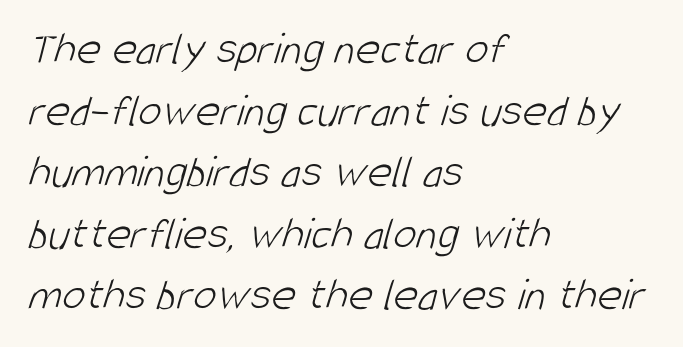
{"serif": "no", "bold": "no", "weight": "light", "width": "condensed", "stroke_contrast": "low", "x_height": "large", "monospaced": "no", "underline": "no", "align": "left", "line_spacing": "normal", "line_spacing_ratio": 1.31, "letter_spacing": "normal", "letter_spacing_em": 0.0, "glyph_px": 47}
